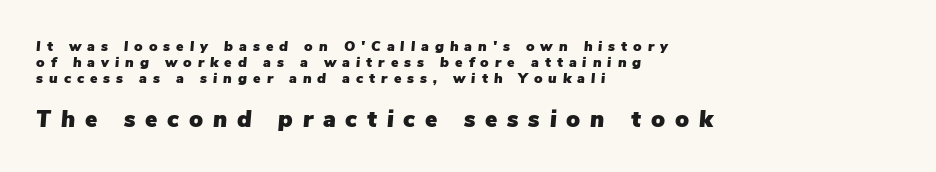
Q: Is the text italic (slanted)? A: Yes, it leans right by about 5 degrees.
Q: Is the text underlined? A: No.
Q: How is the paragraph aligned? A: Left-aligned.
Q: Is the spacing between letters normal or unusually wide? A: Unusually wide.
Q: Is the spacing between lines tight, normal or loose? A: Tight.
Q: Which block of text is set in a larger size, the first (top) or the second (bottom)? A: The second (bottom) one.
